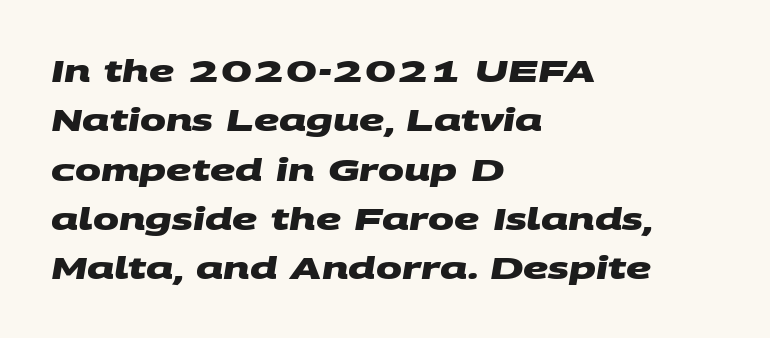
{"serif": "no", "bold": "yes", "weight": "heavy", "width": "wide", "stroke_contrast": "medium", "x_height": "large", "monospaced": "no", "underline": "no", "align": "left", "line_spacing": "normal", "line_spacing_ratio": 1.59, "letter_spacing": "normal", "letter_spacing_em": 0.0, "glyph_px": 31}
